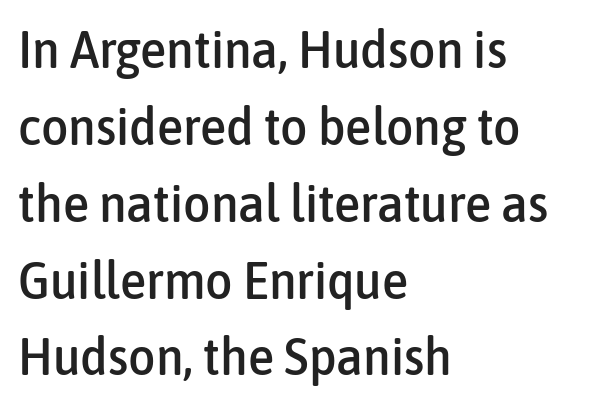
The image shows 53 px condensed sans-serif type, upright; set left-aligned, normal line spacing (1.45x), normal letter spacing, not underlined; low stroke contrast and a medium x-height.
